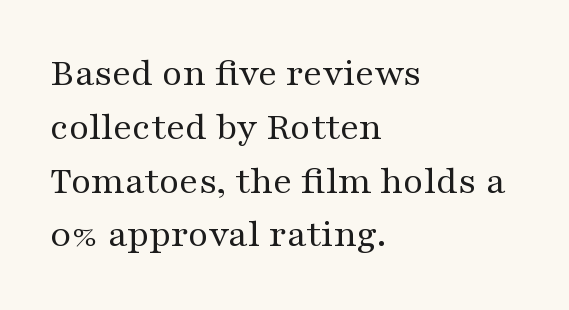
{"serif": "yes", "italic": "no", "bold": "no", "weight": "regular", "width": "wide", "stroke_contrast": "medium", "x_height": "medium", "monospaced": "no", "underline": "no", "align": "left", "line_spacing": "normal", "line_spacing_ratio": 1.38, "letter_spacing": "normal", "letter_spacing_em": 0.0, "glyph_px": 39}
